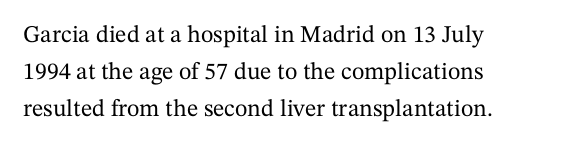
The image shows 24 px text type, upright; set left-aligned, normal line spacing (1.55x), normal letter spacing, not underlined.
